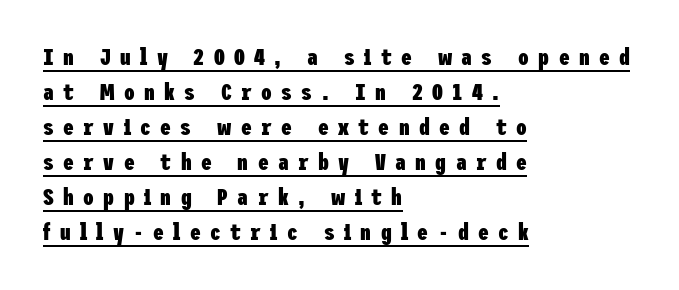
Q: Is the text bold? A: Yes.
Q: Is the text italic (slanted)? A: No, it is upright.
Q: Is the text underlined? A: Yes.
Q: How is the paragraph aligned? A: Left-aligned.
Q: Is the spacing between letters normal or unusually wide? A: Unusually wide.
Q: Is the spacing between lines tight, normal or loose? A: Normal.
